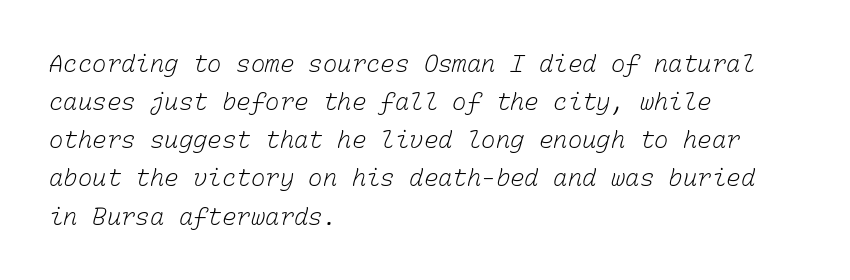
Q: Is the text bold? A: No.
Q: Is the text underlined? A: No.
Q: How is the paragraph aligned? A: Left-aligned.
Q: Is the spacing between letters normal or unusually wide? A: Normal.
Q: Is the spacing between lines tight, normal or loose? A: Normal.
